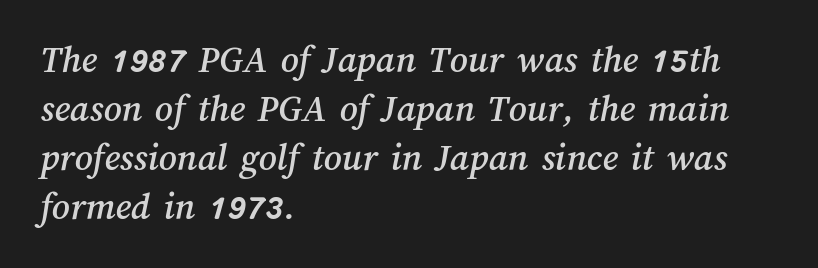
Descender tails drop into unmarked territory. The rendering uses natural spacing where letterforms have individual widths. Line starts are locked; line ends wander. Horizontal bands of white between lines are of average thickness. The rendering keeps characters at their native spacing.
